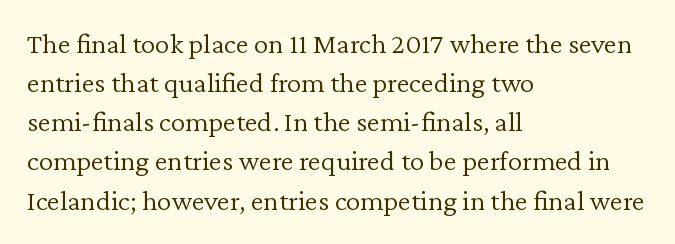
{"serif": "yes", "italic": "no", "bold": "no", "weight": "light", "width": "normal", "stroke_contrast": "low", "x_height": "medium", "monospaced": "no", "underline": "no", "align": "left", "line_spacing": "normal", "line_spacing_ratio": 1.35, "letter_spacing": "normal", "letter_spacing_em": 0.0, "glyph_px": 29}
